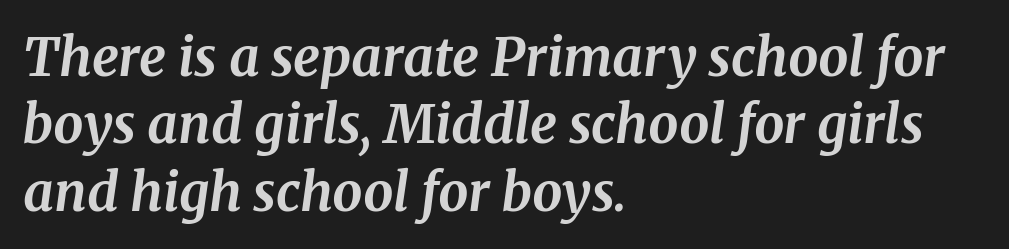
The face used here is seriffed, in the tradition of book romans. Varying glyph widths throughout — classic text-font behaviour. The glyphs have the mass of a bold cut. This rendering leaves character spacing at its baseline value.
